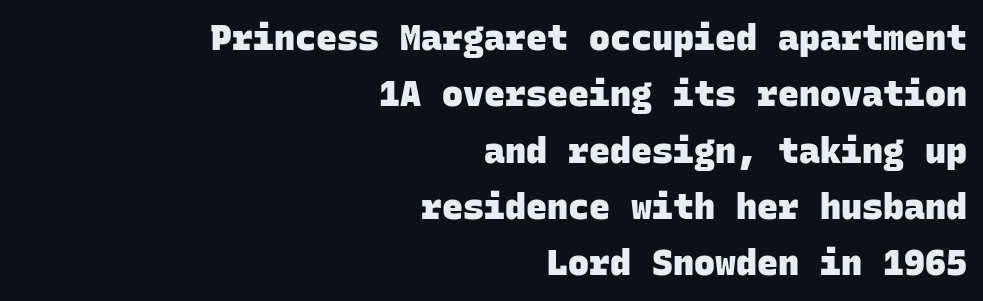
{"serif": "no", "bold": "yes", "weight": "heavy", "width": "normal", "stroke_contrast": "low", "x_height": "large", "monospaced": "yes", "underline": "no", "align": "right", "line_spacing": "normal", "line_spacing_ratio": 1.61, "letter_spacing": "normal", "letter_spacing_em": 0.0, "glyph_px": 35}
